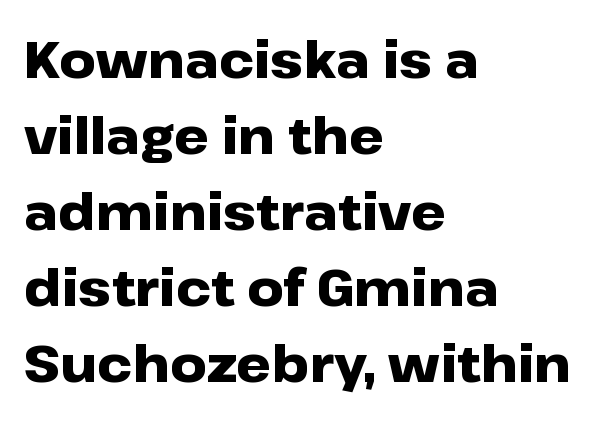
{"serif": "no", "italic": "no", "bold": "yes", "weight": "heavy", "width": "wide", "stroke_contrast": "low", "x_height": "medium", "monospaced": "no", "underline": "no", "align": "left", "line_spacing": "normal", "line_spacing_ratio": 1.52, "letter_spacing": "normal", "letter_spacing_em": 0.0, "glyph_px": 50}
